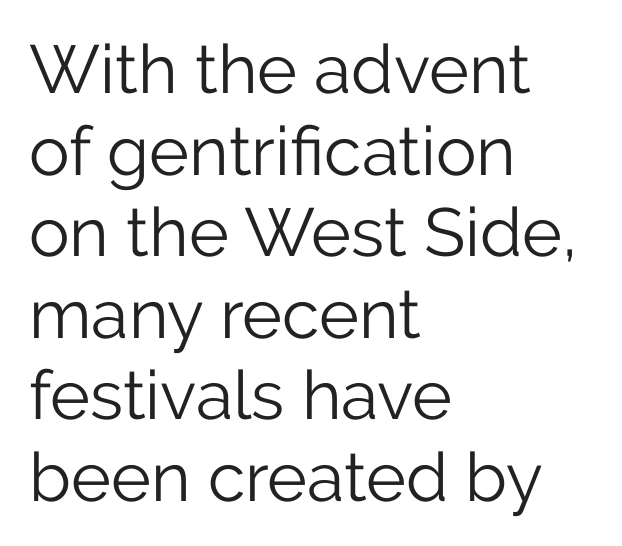
{"serif": "no", "italic": "no", "bold": "no", "weight": "light", "width": "normal", "stroke_contrast": "low", "x_height": "medium", "monospaced": "no", "underline": "no", "align": "left", "line_spacing_ratio": 1.2, "letter_spacing": "normal", "letter_spacing_em": 0.0, "glyph_px": 68}
